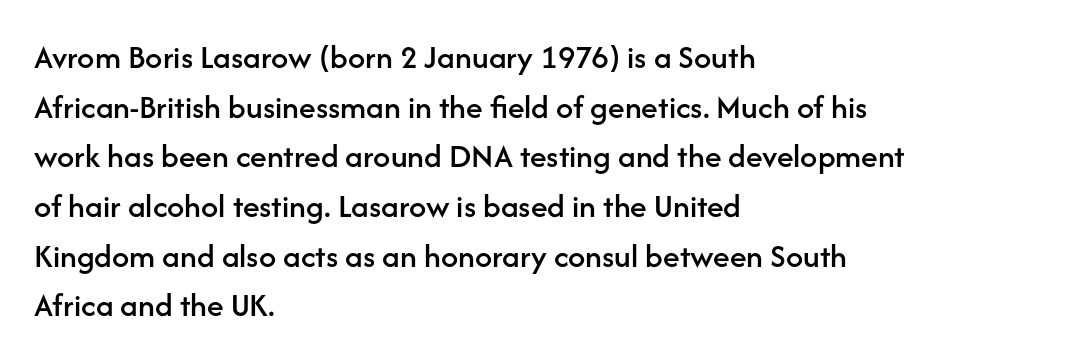
Q: Is the text italic (slanted)? A: No, it is upright.
Q: Is the typeface a serif or a sans-serif typeface? A: Sans-serif.
Q: Is the text underlined? A: No.
Q: How is the paragraph aligned? A: Left-aligned.
Q: Is the spacing between letters normal or unusually wide? A: Normal.
Q: Is the spacing between lines tight, normal or loose? A: Normal.
Q: Width (condensed, normal, or wide)? A: Normal.
Q: Stroke contrast? A: Low.
Q: x-height? A: Medium.
Q: Monospaced? A: No.
